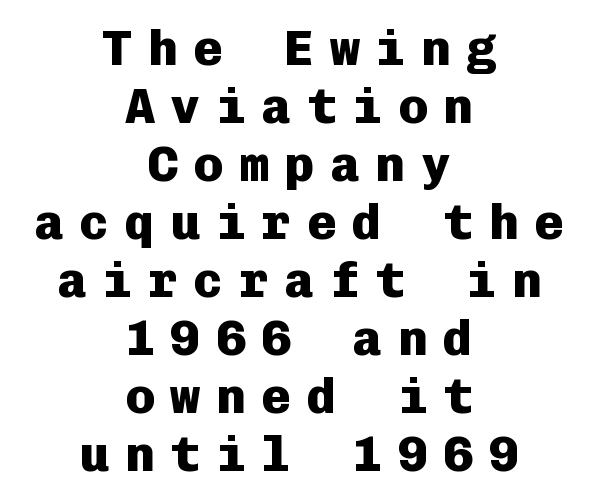
{"serif": "no", "italic": "no", "bold": "yes", "weight": "heavy", "width": "normal", "stroke_contrast": "low", "x_height": "medium", "monospaced": "yes", "underline": "no", "align": "center", "line_spacing_ratio": 1.16, "letter_spacing": "wide", "letter_spacing_em": 0.31, "glyph_px": 50}
